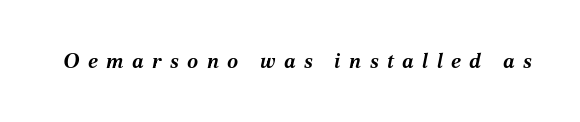
{"italic": "yes", "lean": "right", "slant_degrees": 12, "bold": "yes", "underline": "no", "letter_spacing": "wide", "letter_spacing_em": 0.42, "glyph_px": 20}
